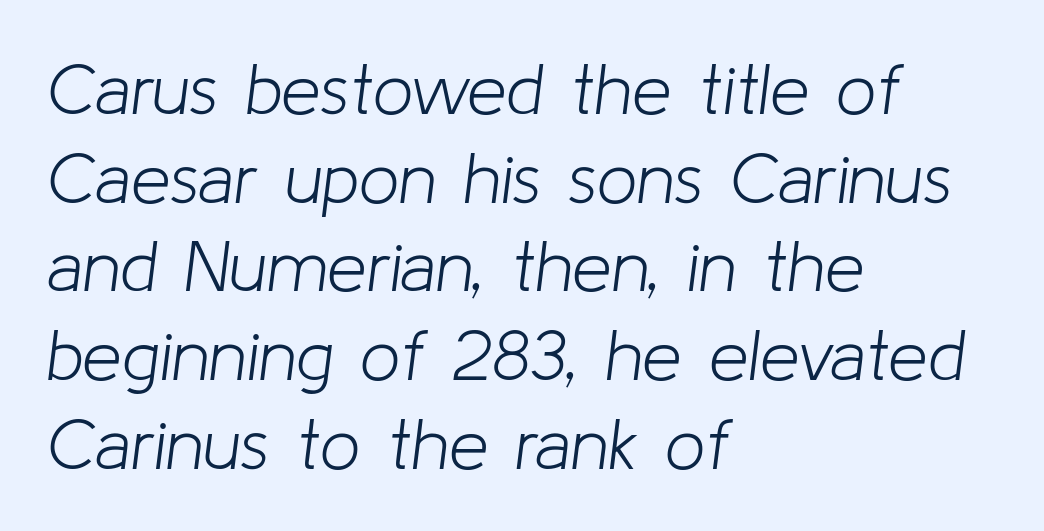
{"italic": "yes", "lean": "right", "slant_degrees": 8, "bold": "no", "weight": "light", "width": "normal", "stroke_contrast": "low", "x_height": "medium", "monospaced": "no", "underline": "no", "align": "left", "line_spacing": "normal", "line_spacing_ratio": 1.25, "letter_spacing": "normal", "letter_spacing_em": 0.0, "glyph_px": 71}
